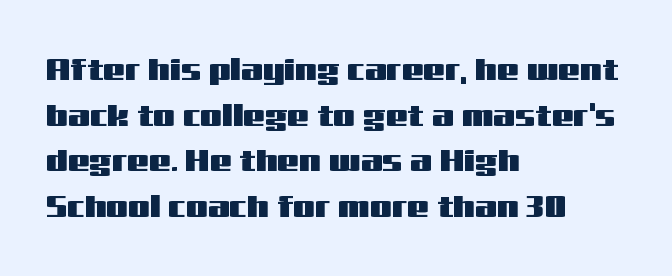
{"serif": "no", "italic": "no", "width": "wide", "stroke_contrast": "medium", "x_height": "medium", "monospaced": "no", "underline": "no", "align": "left", "line_spacing": "normal", "line_spacing_ratio": 1.47, "letter_spacing": "normal", "letter_spacing_em": 0.0, "glyph_px": 31}
